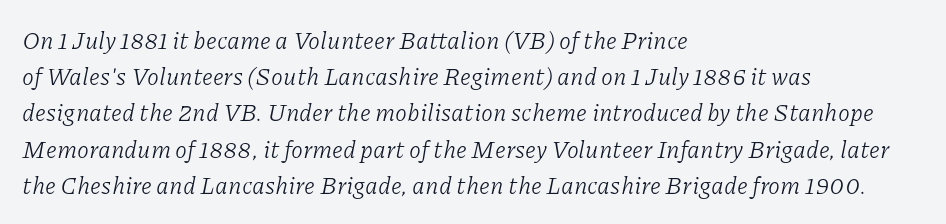
The lines in this sample share a left origin and differ only in where they stop. Glance below the letters and you will spot only blank space. On a weight scale, this lands at 450 or below. The line-height multiplier appears to be the usual default. The rendering keeps characters at their native spacing.
